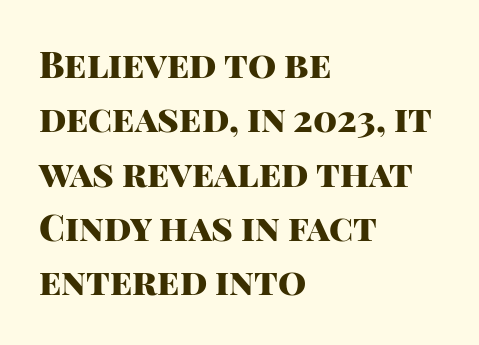
Q: Is the text bold? A: Yes.
Q: Is the text italic (slanted)? A: No, it is upright.
Q: Is the typeface a serif or a sans-serif typeface? A: Sans-serif.
Q: Is the text underlined? A: No.
Q: How is the paragraph aligned? A: Left-aligned.
Q: Is the spacing between letters normal or unusually wide? A: Normal.
Q: Is the spacing between lines tight, normal or loose? A: Normal.
Q: Width (condensed, normal, or wide)? A: Normal.
Q: Stroke contrast? A: High.
Q: x-height? A: Large.
Q: Monospaced? A: No.
